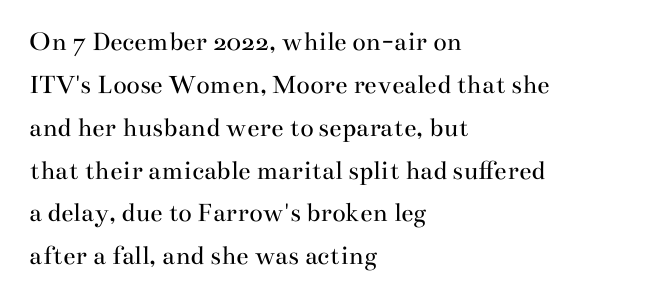
Q: Is the text bold? A: No.
Q: Is the text italic (slanted)? A: No, it is upright.
Q: Is the typeface a serif or a sans-serif typeface? A: Serif.
Q: Is the text underlined? A: No.
Q: How is the paragraph aligned? A: Left-aligned.
Q: Is the spacing between letters normal or unusually wide? A: Normal.
Q: Is the spacing between lines tight, normal or loose? A: Normal.
Q: Width (condensed, normal, or wide)? A: Wide.
Q: Stroke contrast? A: Medium.
Q: x-height? A: Small.
Q: Monospaced? A: No.
